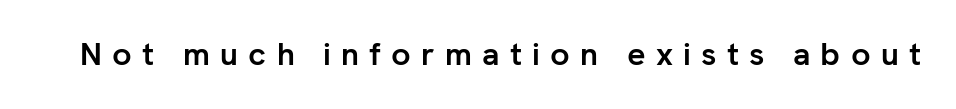
Q: Is the text bold? A: Yes.
Q: Is the text italic (slanted)? A: No, it is upright.
Q: Is the typeface a serif or a sans-serif typeface? A: Sans-serif.
Q: Is the text underlined? A: No.
Q: Is the spacing between letters normal or unusually wide? A: Unusually wide.
Q: Width (condensed, normal, or wide)? A: Normal.
Q: Stroke contrast? A: Low.
Q: x-height? A: Medium.
Q: Monospaced? A: No.
